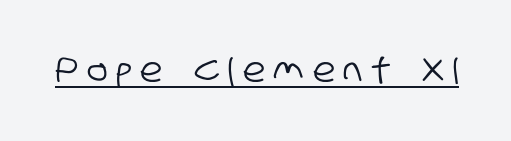
The image shows 34 px condensed sans-serif type; set unusually wide letter spacing (+0.26 em), underlined; low stroke contrast and a large x-height.
